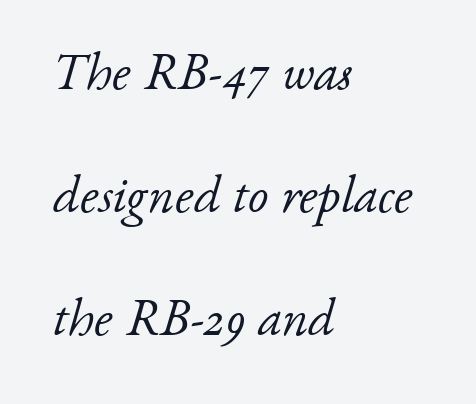
This sample trades compactness for vertical openness between lines. The rendering shows small feet on the letterforms — a serif design. Slanted lettering throughout. The strokes carry an ordinary text weight at most. No word sits above an underline. Leftover space on each line is placed entirely after the last word.
